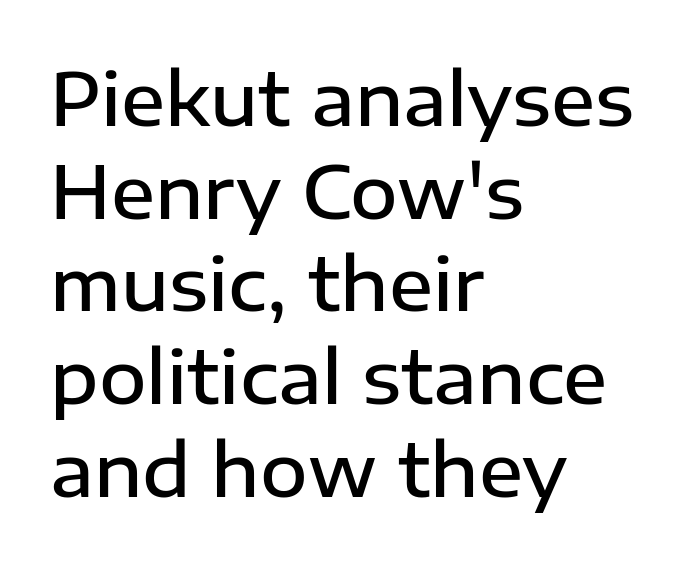
The image shows 73 px semibold sans-serif type, upright; set left-aligned, normal line spacing (1.27x), normal letter spacing, not underlined; low stroke contrast and a medium x-height.
